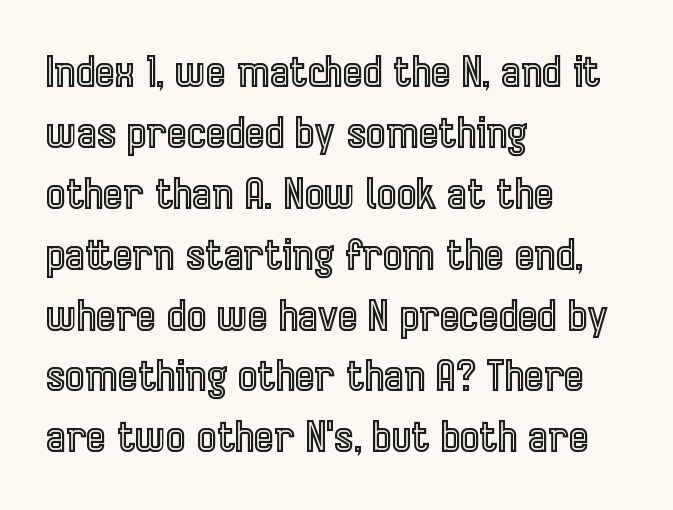
Short and long lines alike share a common starting point at left. These lines are rendered in a variable-pitch font. The passage shown has conventional tracking throughout. Posture: vertical.
